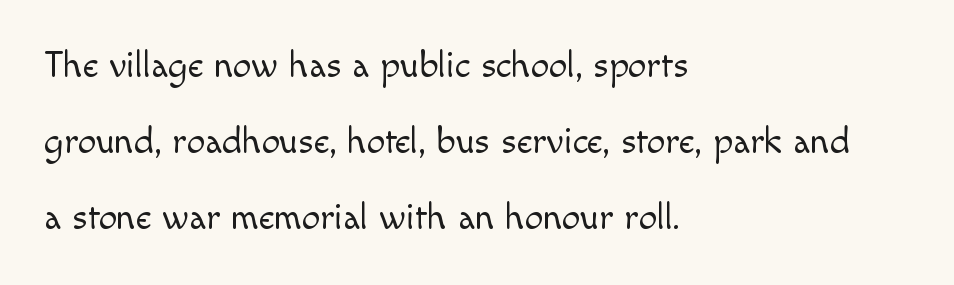
Visually the block forms a straight wall on the left and a jagged coastline on the right. Unbolded letterforms with no extra heft. Line spacing here is loose. The type is set solid horizontally, with unmodified tracking. Spacing verdict: proportional, widths tailored to each character. The space beneath each line is pristine and unruled.
